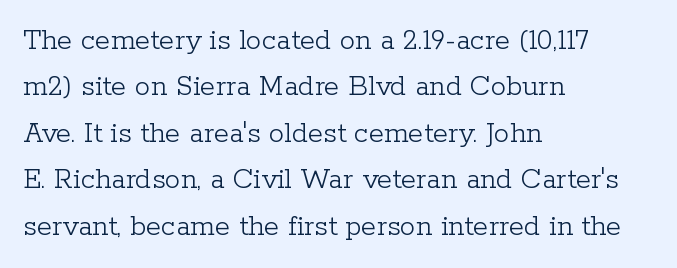
The image shows 31 px light serif type, upright; set left-aligned, normal line spacing (1.5x), normal letter spacing, not underlined; low stroke contrast and a medium x-height.
